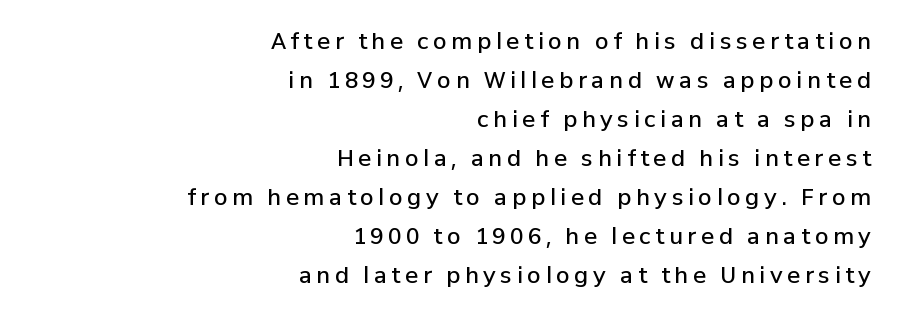
Q: Is the text bold? A: Semi-bold.
Q: Is the text italic (slanted)? A: No, it is upright.
Q: Is the text underlined? A: No.
Q: How is the paragraph aligned? A: Right-aligned.
Q: Is the spacing between letters normal or unusually wide? A: Unusually wide.
